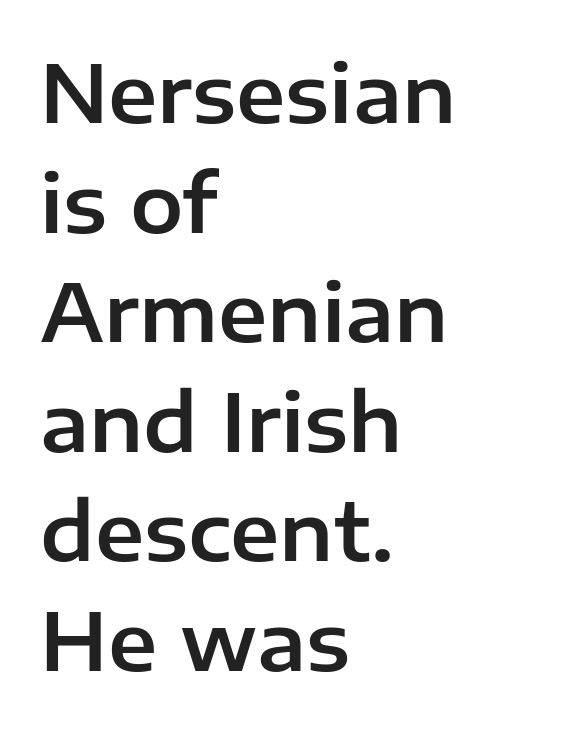
{"serif": "no", "italic": "no", "width": "normal", "stroke_contrast": "low", "x_height": "medium", "monospaced": "no", "underline": "no", "align": "left", "line_spacing": "normal", "line_spacing_ratio": 1.37, "letter_spacing": "normal", "letter_spacing_em": 0.0, "glyph_px": 80}
